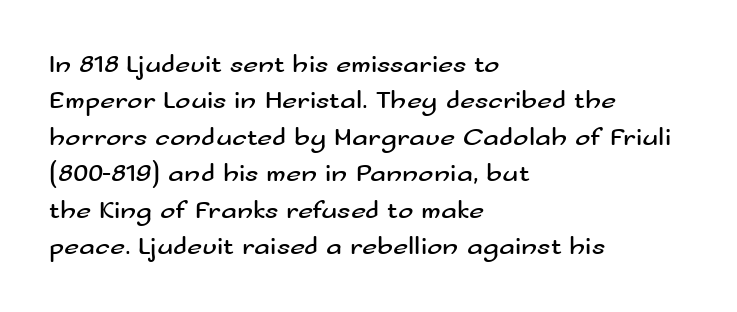
Short and long lines alike share a common starting point at left. The typeface has the unassuming heft of standard copy or less. Is the letter spacing exaggerated? No — it looks like the ordinary default. Has an underline been added? It has not. Posture: vertical.
